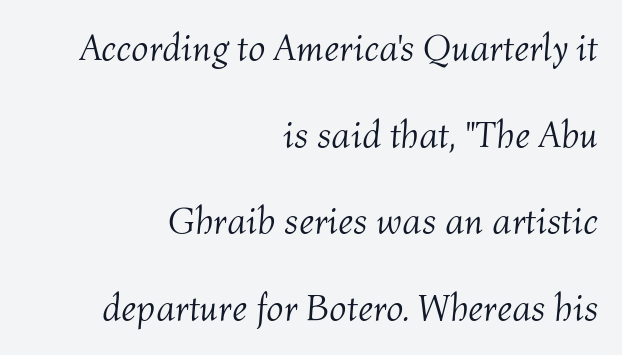
Do the characters align in a grid? No, the font is proportional. Rows of type keep a wide berth in the vertical direction. The rag falls on the left side of this text block. No extra tracking has been applied to these lines. The specimen omits any rule beneath the text block's lines. Compared with a typical body face, this is equally light or lighter still.
